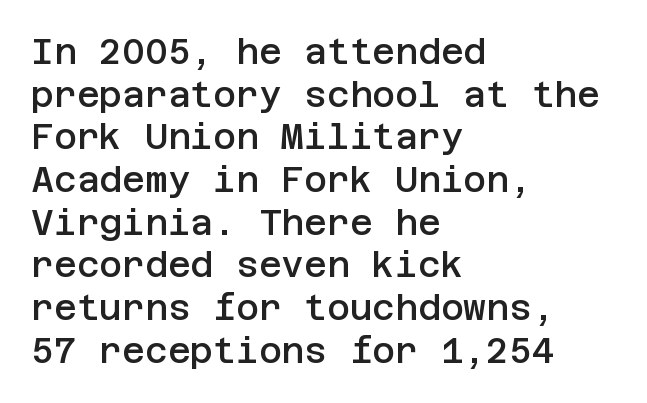
Q: Is the text bold? A: Semi-bold.
Q: Is the text italic (slanted)? A: No, it is upright.
Q: Is the typeface a serif or a sans-serif typeface? A: Sans-serif.
Q: Is the text underlined? A: No.
Q: How is the paragraph aligned? A: Left-aligned.
Q: Is the spacing between letters normal or unusually wide? A: Normal.
Q: Width (condensed, normal, or wide)? A: Normal.
Q: Stroke contrast? A: Low.
Q: x-height? A: Large.
